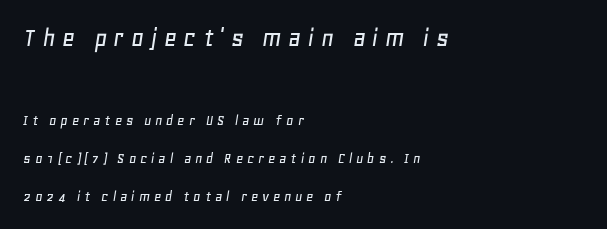
Q: Is the text italic (slanted)? A: Yes, it leans right by about 11 degrees.
Q: Is the text underlined? A: No.
Q: How is the paragraph aligned? A: Left-aligned.
Q: Is the spacing between letters normal or unusually wide? A: Unusually wide.
Q: Is the spacing between lines tight, normal or loose? A: Loose.
Q: Which block of text is set in a larger size, the first (top) or the second (bottom)? A: The first (top) one.
Q: Width (condensed, normal, or wide)? A: Normal.
Q: Stroke contrast? A: Low.
Q: x-height? A: Large.
Q: Monospaced? A: No.
